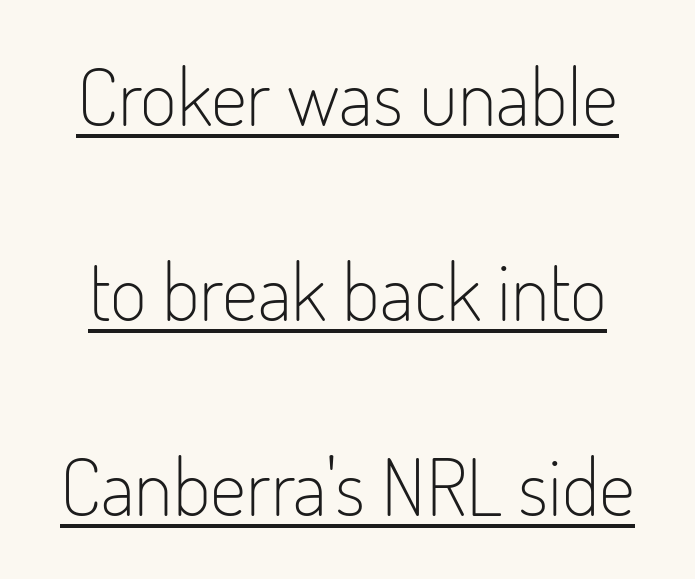
The axis of the letterforms is exactly vertical. Observe the ordinary spacing: letters are neighbours, not strangers. Weight class: somewhere from thin through regular. Like a heading marked for emphasis, these lines bear an underscore. A sans-serif font was chosen for this passage.
